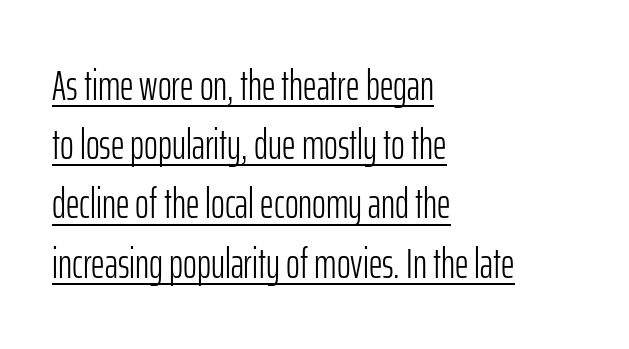
Standard letterfit; no display-style spreading of the glyphs. The font family rendered here belongs to the sans-serif group. Leading matches the norm, producing a regular column. These glyphs show unthickened strokes, regular width or finer. Do the characters align in a grid? No, the font is proportional. If you drew a ruler down the left edge, every line would touch it.
